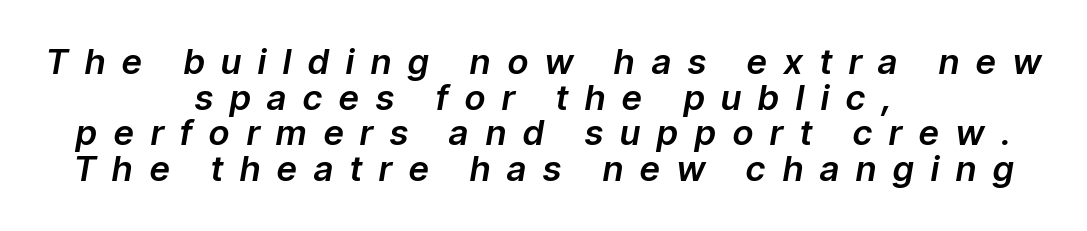
{"italic": "yes", "lean": "right", "slant_degrees": 9, "width": "normal", "stroke_contrast": "low", "x_height": "medium", "monospaced": "no", "underline": "no", "align": "center", "line_spacing": "tight", "line_spacing_ratio": 1.02, "letter_spacing": "wide", "letter_spacing_em": 0.49, "glyph_px": 35}
